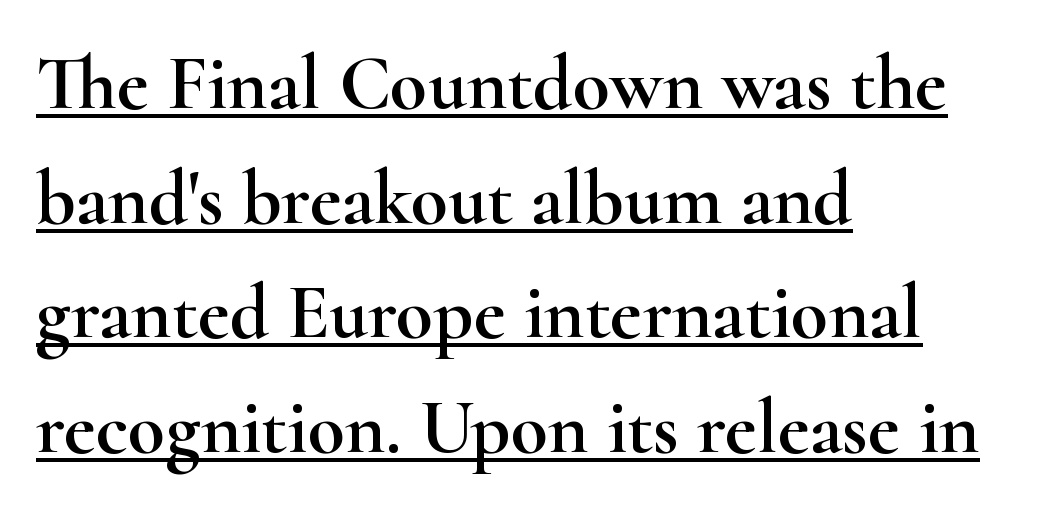
{"serif": "yes", "italic": "no", "width": "wide", "stroke_contrast": "high", "x_height": "small", "monospaced": "no", "underline": "yes", "align": "left", "line_spacing": "normal", "line_spacing_ratio": 1.49, "letter_spacing": "normal", "letter_spacing_em": 0.0, "glyph_px": 77}
